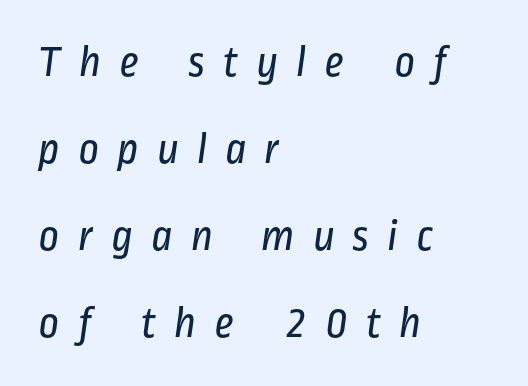
The image shows 45 px regular-weight, condensed sans-serif type; set left-aligned, loose line spacing (1.93x), unusually wide letter spacing (+0.39 em), not underlined; low stroke contrast and a medium x-height.
